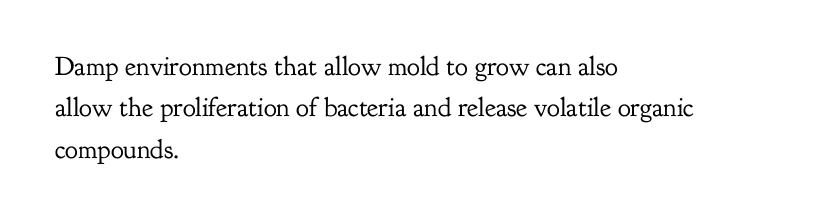
In terms of leading, this rendering sits right in the middle. The lettering stays uniformly vertical, giving the passage a roman look. Decoration check: the copy has no underline. The passage shown is not bold in any degree. How are the letters spaced? Ordinarily, with no added tracking.
